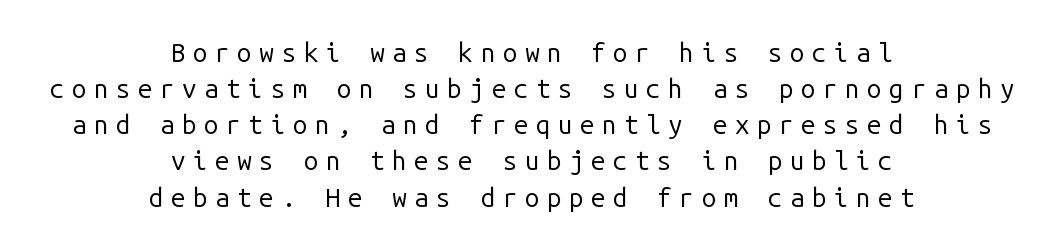
{"italic": "no", "bold": "no", "underline": "no", "align": "center", "line_spacing": "normal", "line_spacing_ratio": 1.39, "letter_spacing": "wide", "letter_spacing_em": 0.29, "glyph_px": 26}
